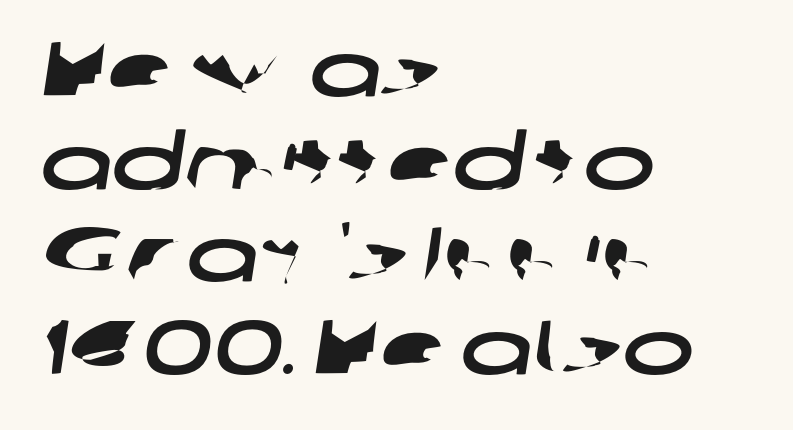
{"serif": "no", "width": "wide", "stroke_contrast": "low", "x_height": "medium", "monospaced": "no", "underline": "no", "align": "left", "line_spacing_ratio": 1.22, "letter_spacing": "normal", "letter_spacing_em": 0.0, "glyph_px": 76}
